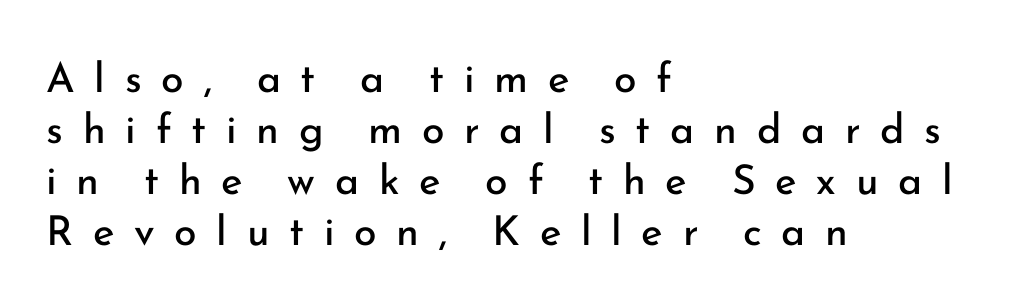
{"serif": "no", "italic": "no", "bold": "no", "weight": "regular", "width": "normal", "stroke_contrast": "low", "x_height": "small", "monospaced": "no", "underline": "no", "align": "left", "line_spacing_ratio": 1.24, "letter_spacing": "wide", "letter_spacing_em": 0.48, "glyph_px": 41}
